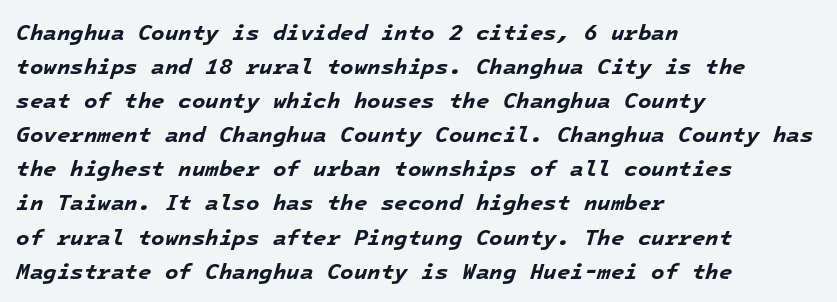
The image shows 22 px bold type, italic (leaning right); set left-aligned, normal line spacing (1.55x), normal letter spacing, not underlined.
